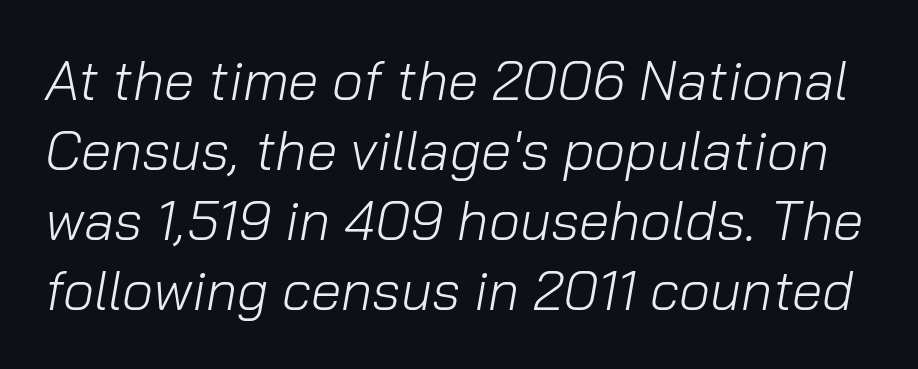
{"italic": "yes", "lean": "right", "slant_degrees": 10, "bold": "no", "weight": "light", "width": "normal", "stroke_contrast": "low", "x_height": "medium", "monospaced": "no", "underline": "no", "line_spacing": "normal", "line_spacing_ratio": 1.27, "letter_spacing": "normal", "letter_spacing_em": 0.0, "glyph_px": 55}
